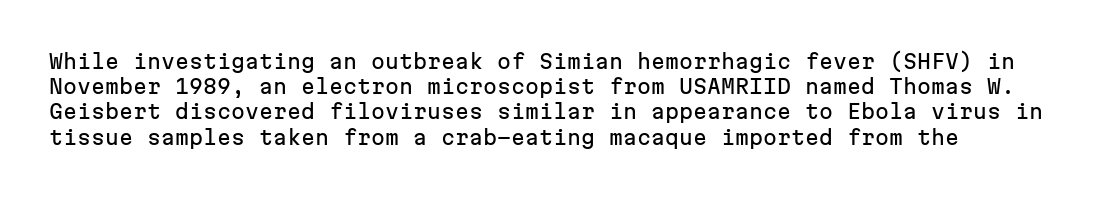
The image shows 20 px text type, upright; set normal line spacing (1.26x), normal letter spacing, not underlined.
